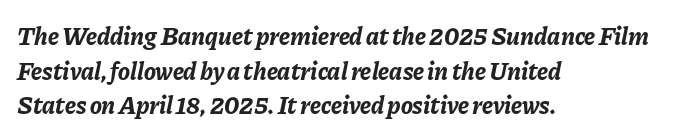
{"italic": "yes", "lean": "right", "slant_degrees": 11, "bold": "yes", "underline": "no", "align": "left", "line_spacing": "normal", "line_spacing_ratio": 1.39, "letter_spacing": "normal", "letter_spacing_em": 0.0, "glyph_px": 25}
